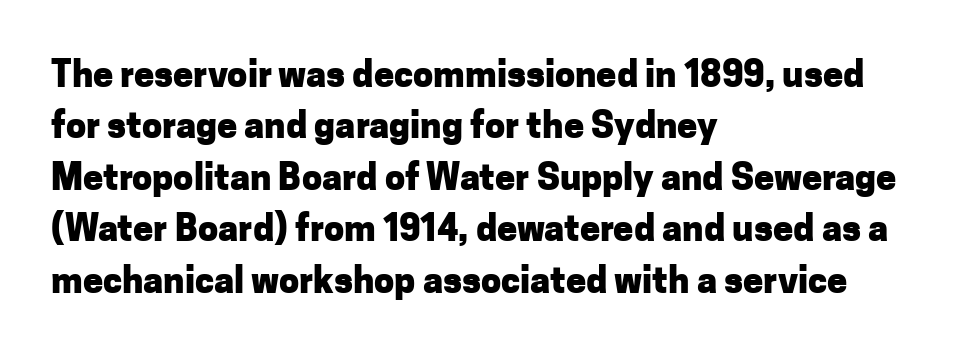
Q: Is the text bold? A: Yes.
Q: Is the text italic (slanted)? A: No, it is upright.
Q: Is the typeface a serif or a sans-serif typeface? A: Sans-serif.
Q: Is the text underlined? A: No.
Q: How is the paragraph aligned? A: Left-aligned.
Q: Is the spacing between letters normal or unusually wide? A: Normal.
Q: Is the spacing between lines tight, normal or loose? A: Normal.
Q: Width (condensed, normal, or wide)? A: Normal.
Q: Stroke contrast? A: Low.
Q: x-height? A: Medium.
Q: Monospaced? A: No.
